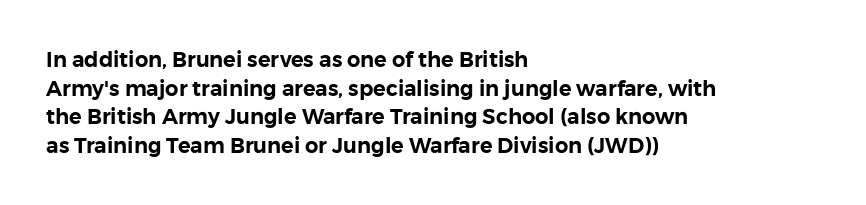
{"italic": "no", "underline": "no", "align": "left", "line_spacing": "normal", "line_spacing_ratio": 1.36, "letter_spacing": "normal", "letter_spacing_em": 0.0, "glyph_px": 21}
